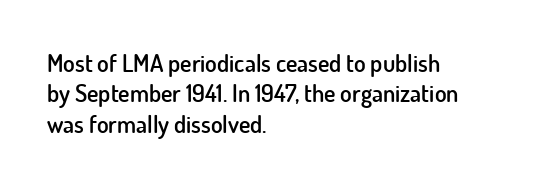
{"italic": "no", "bold": "semi", "underline": "no", "align": "left", "line_spacing": "normal", "line_spacing_ratio": 1.27, "letter_spacing": "normal", "letter_spacing_em": 0.0, "glyph_px": 24}
